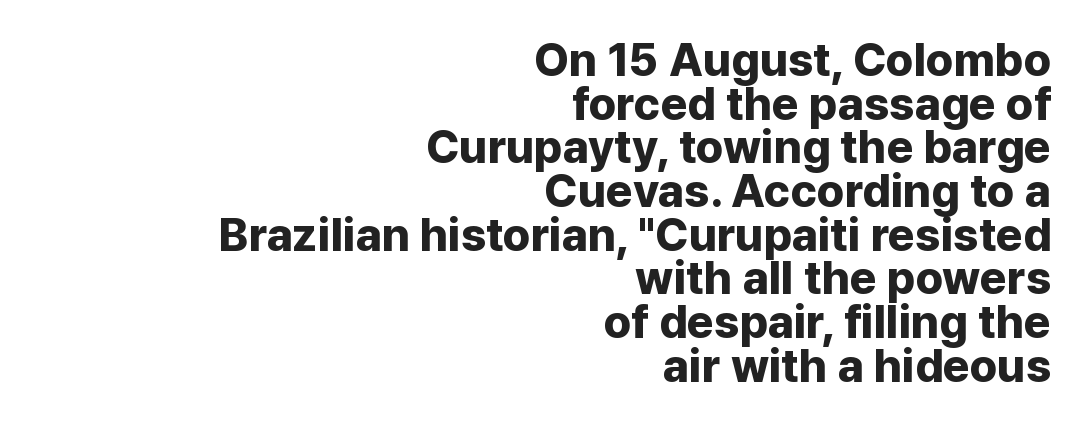
Q: Is the text bold? A: Yes.
Q: Is the text italic (slanted)? A: No, it is upright.
Q: Is the typeface a serif or a sans-serif typeface? A: Sans-serif.
Q: Is the text underlined? A: No.
Q: How is the paragraph aligned? A: Right-aligned.
Q: Is the spacing between letters normal or unusually wide? A: Normal.
Q: Is the spacing between lines tight, normal or loose? A: Tight.
Q: Width (condensed, normal, or wide)? A: Normal.
Q: Stroke contrast? A: Low.
Q: x-height? A: Medium.
Q: Monospaced? A: No.
